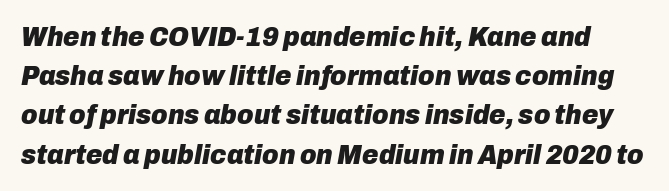
{"italic": "yes", "lean": "right", "slant_degrees": 10, "bold": "yes", "weight": "heavy", "width": "normal", "stroke_contrast": "low", "x_height": "medium", "monospaced": "no", "underline": "no", "line_spacing": "normal", "line_spacing_ratio": 1.4, "letter_spacing": "normal", "letter_spacing_em": 0.0, "glyph_px": 28}
